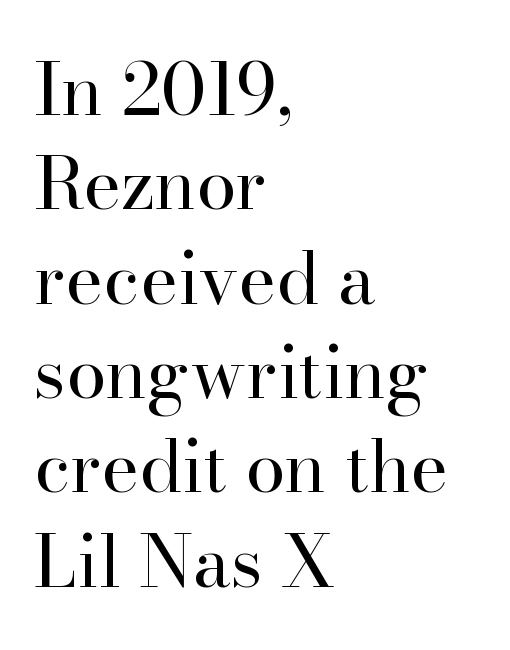
Q: Is the text bold? A: No.
Q: Is the text italic (slanted)? A: No, it is upright.
Q: Is the typeface a serif or a sans-serif typeface? A: Serif.
Q: Is the text underlined? A: No.
Q: How is the paragraph aligned? A: Left-aligned.
Q: Is the spacing between letters normal or unusually wide? A: Normal.
Q: Is the spacing between lines tight, normal or loose? A: Normal.
Q: Width (condensed, normal, or wide)? A: Normal.
Q: Stroke contrast? A: High.
Q: x-height? A: Small.
Q: Monospaced? A: No.
